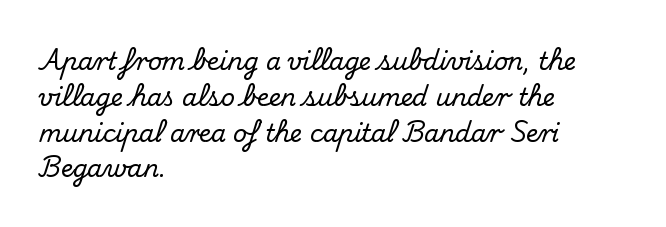
Summary of vertical rhythm: regular, with standard interline spacing. Is the block centered? No — it sits flush against the left margin. Nobody drew a line under any word here.
